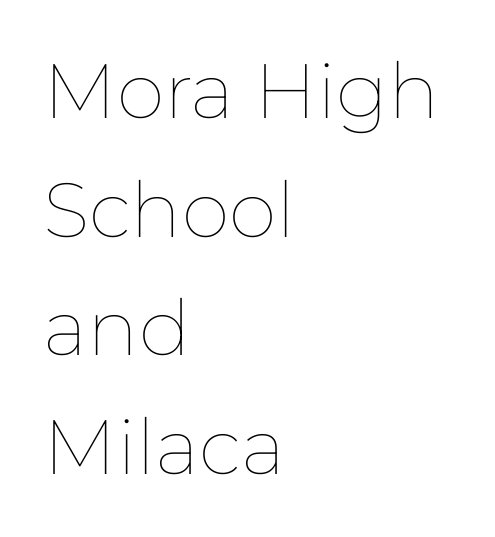
The text block is weighted toward the left margin, trailing off unevenly rightward. Think of a printed novel: that variable character pitch is what you see here. The rendering uses a moderate line-height, typical for paragraphs. These lines keep a tight, regular rhythm from letter to letter. This sample uses an upright cut, with every glyph sitting square on the baseline.
